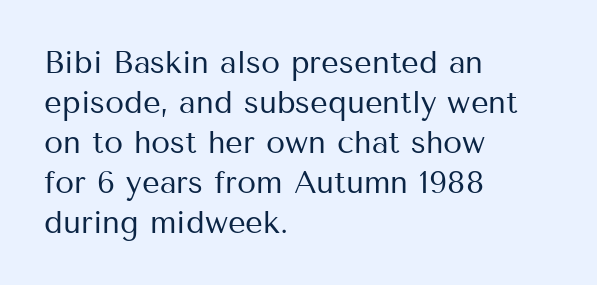
{"serif": "no", "italic": "no", "bold": "no", "weight": "regular", "width": "normal", "stroke_contrast": "medium", "x_height": "medium", "monospaced": "no", "underline": "no", "align": "left", "line_spacing": "normal", "line_spacing_ratio": 1.29, "letter_spacing": "normal", "letter_spacing_em": 0.0, "glyph_px": 31}
